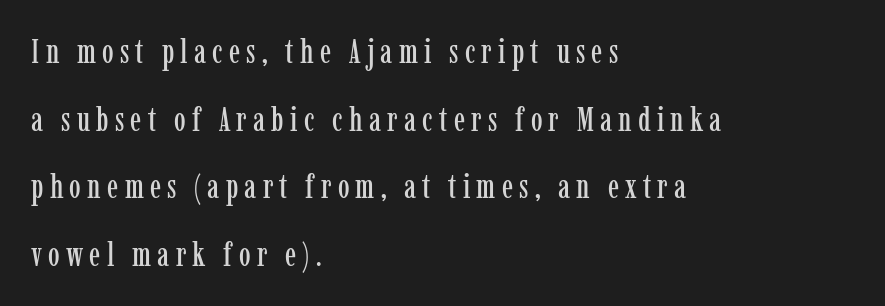
Q: Is the text italic (slanted)? A: No, it is upright.
Q: Is the typeface a serif or a sans-serif typeface? A: Serif.
Q: Is the text underlined? A: No.
Q: How is the paragraph aligned? A: Left-aligned.
Q: Is the spacing between lines tight, normal or loose? A: Loose.
Q: Width (condensed, normal, or wide)? A: Condensed.
Q: Stroke contrast? A: Low.
Q: x-height? A: Medium.
Q: Monospaced? A: No.
